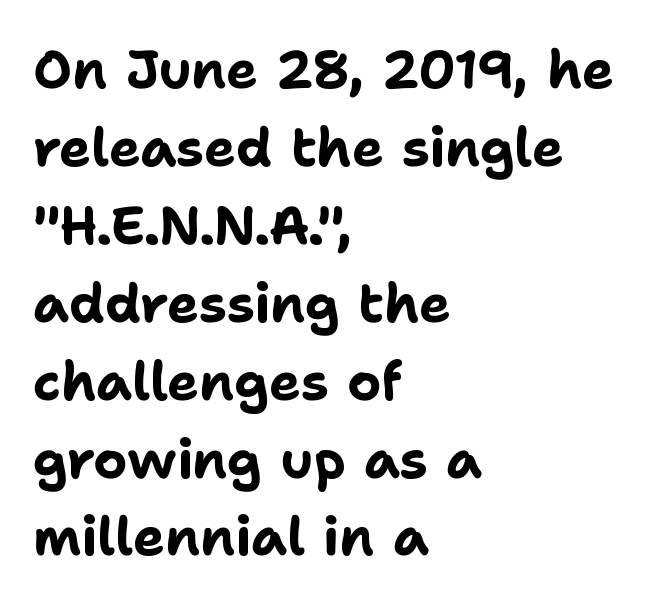
The image shows 53 px bold sans-serif type, upright; set left-aligned, normal line spacing (1.47x), normal letter spacing, not underlined; low stroke contrast and a medium x-height.
